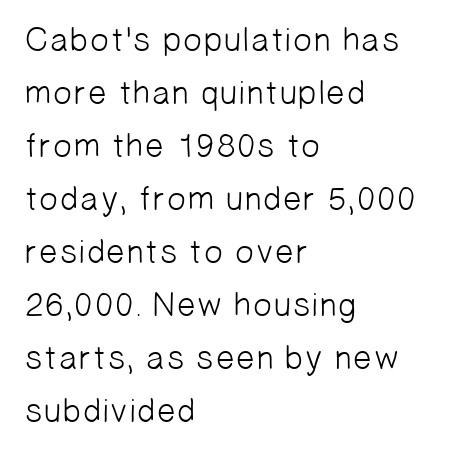
The image shows 34 px light sans-serif type; set left-aligned, normal line spacing (1.56x), normal letter spacing, not underlined; low stroke contrast and a medium x-height.
